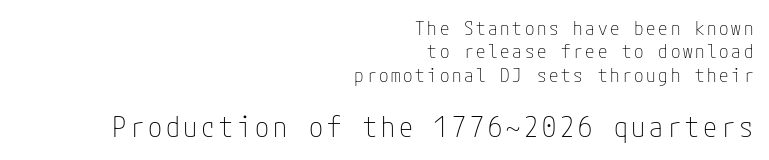
Q: Is the text bold? A: No.
Q: Is the text italic (slanted)? A: No, it is upright.
Q: Is the typeface a serif or a sans-serif typeface? A: Sans-serif.
Q: Is the text underlined? A: No.
Q: How is the paragraph aligned? A: Right-aligned.
Q: Which block of text is set in a larger size, the first (top) or the second (bottom)? A: The second (bottom) one.
Q: Width (condensed, normal, or wide)? A: Condensed.
Q: Stroke contrast? A: Low.
Q: x-height? A: Medium.
